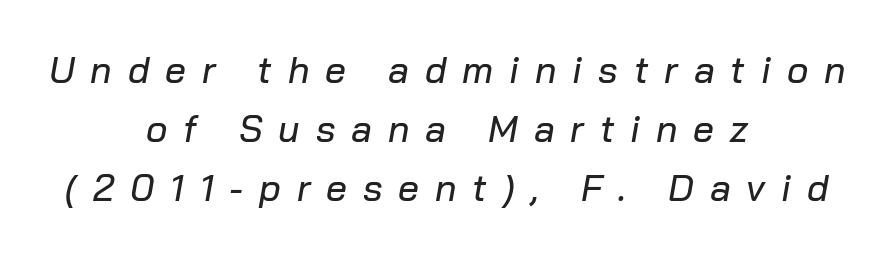
{"italic": "yes", "lean": "right", "slant_degrees": 10, "width": "normal", "stroke_contrast": "low", "x_height": "medium", "monospaced": "no", "underline": "no", "align": "center", "line_spacing": "normal", "line_spacing_ratio": 1.6, "letter_spacing": "wide", "letter_spacing_em": 0.43, "glyph_px": 37}
